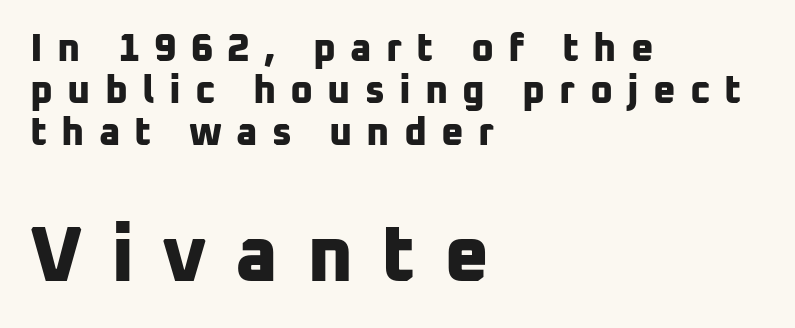
Compared with typical body copy, the letter spacing here is much looser. Line beginnings align vertically; line endings do not. Here the designer chose a conventional face with non-uniform glyph widths. Each row of text sits above clean, open space.
